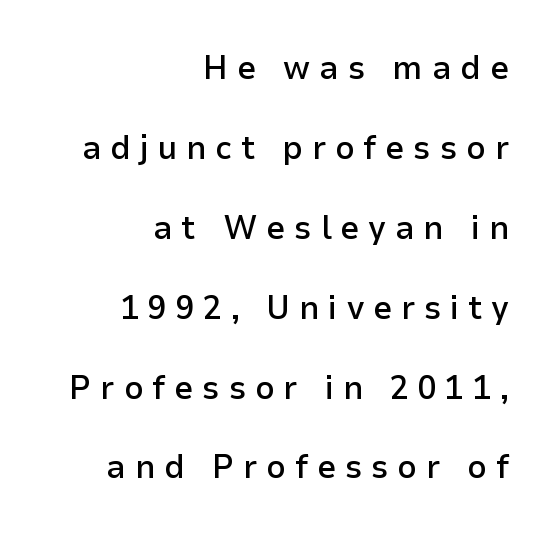
Q: Is the text bold? A: Semi-bold.
Q: Is the text italic (slanted)? A: No, it is upright.
Q: Is the typeface a serif or a sans-serif typeface? A: Sans-serif.
Q: Is the text underlined? A: No.
Q: How is the paragraph aligned? A: Right-aligned.
Q: Is the spacing between letters normal or unusually wide? A: Unusually wide.
Q: Is the spacing between lines tight, normal or loose? A: Loose.
Q: Width (condensed, normal, or wide)? A: Normal.
Q: Stroke contrast? A: Low.
Q: x-height? A: Medium.
Q: Monospaced? A: No.
